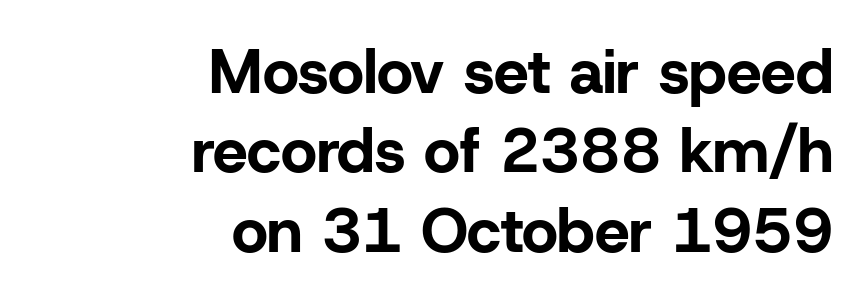
Examine the stroke ends and you'll find no serifs. You'd pick this weight for a headline — it's a proper bold. The axis of the letterforms is exactly vertical. This rendering features lettering with no underline. Successive baselines arrive at the customary interval. The letters advance in unequal steps, a hallmark of proportional type.
